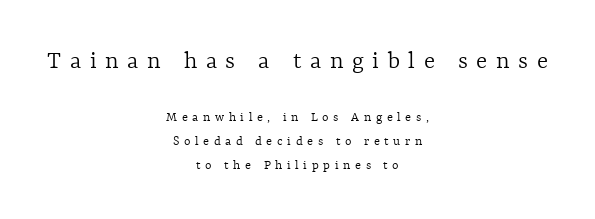
Q: Is the text bold? A: No.
Q: Is the text italic (slanted)? A: No, it is upright.
Q: Is the text underlined? A: No.
Q: How is the paragraph aligned? A: Centered.
Q: Is the spacing between letters normal or unusually wide? A: Unusually wide.
Q: Is the spacing between lines tight, normal or loose? A: Normal.
Q: Which block of text is set in a larger size, the first (top) or the second (bottom)? A: The first (top) one.
